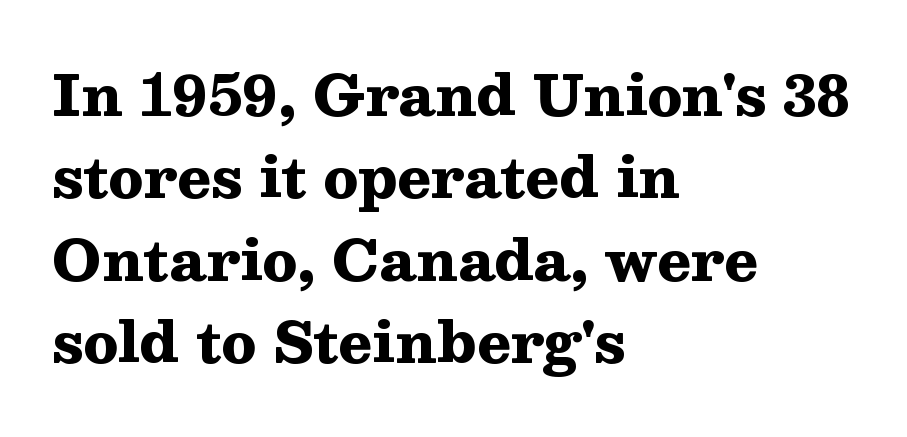
Q: Is the text bold? A: Yes.
Q: Is the text italic (slanted)? A: No, it is upright.
Q: Is the typeface a serif or a sans-serif typeface? A: Serif.
Q: Is the text underlined? A: No.
Q: How is the paragraph aligned? A: Left-aligned.
Q: Is the spacing between letters normal or unusually wide? A: Normal.
Q: Is the spacing between lines tight, normal or loose? A: Normal.
Q: Width (condensed, normal, or wide)? A: Wide.
Q: Stroke contrast? A: Medium.
Q: x-height? A: Medium.
Q: Monospaced? A: No.
